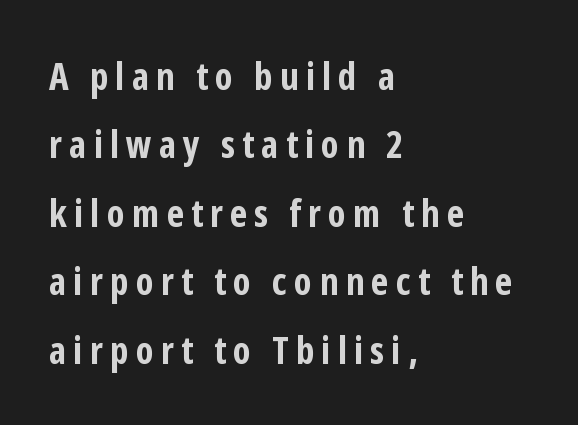
{"serif": "no", "italic": "no", "bold": "yes", "weight": "bold", "width": "condensed", "stroke_contrast": "low", "x_height": "medium", "monospaced": "no", "underline": "no", "align": "left", "line_spacing_ratio": 1.8, "glyph_px": 38}
